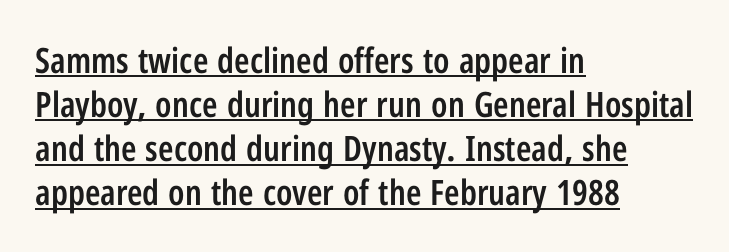
On the weight axis this lands at semibold, roughly 600. Horizontally, the lines are justified to the leading edge only. Ascenders rise straight up at ninety degrees. You could not count columns in this text — the font is proportionally spaced. Descenders here cross a horizontal rule under the line.
